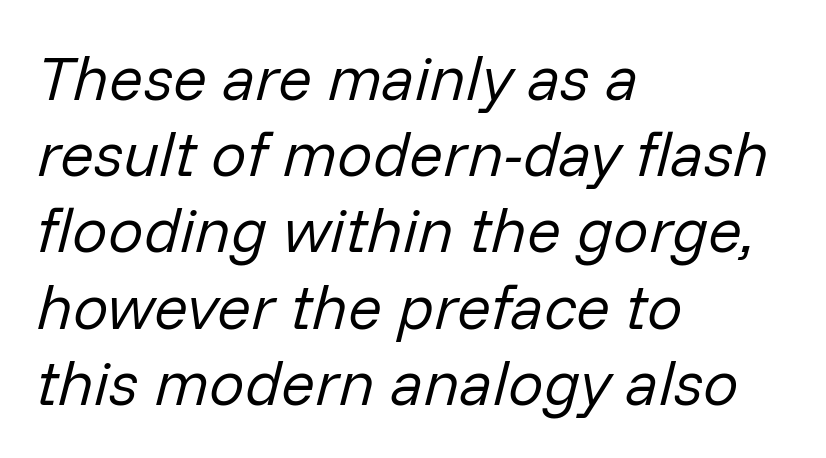
Rendered with sloped, italic letterforms. This rendering uses left alignment, leaving the right contour irregular. Decoration check: the copy has no underline. Here the designer chose a conventional face with non-uniform glyph widths.
